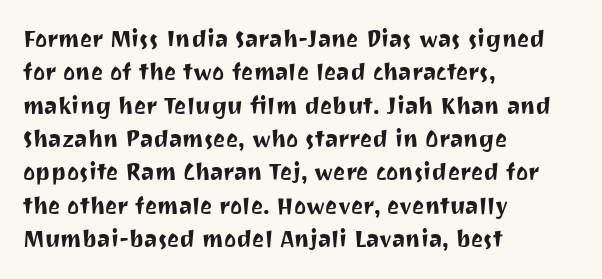
{"italic": "no", "underline": "no", "align": "left", "line_spacing": "normal", "line_spacing_ratio": 1.45, "letter_spacing": "normal", "letter_spacing_em": 0.0, "glyph_px": 23}
